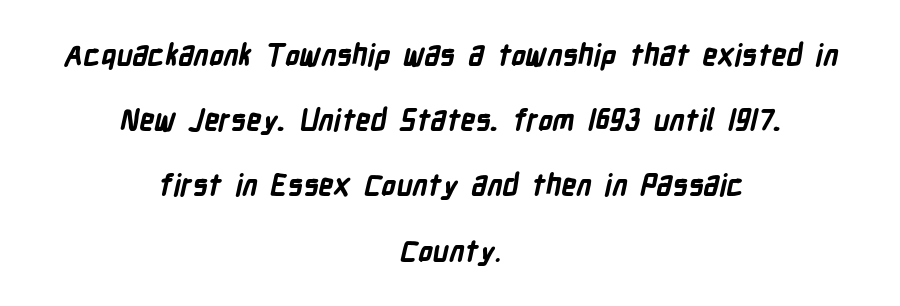
Layout note: lines centered. Grotesque or geometric, the face here clearly has no serifs. A full-strength bold gives these letters their thick strokes. The zone under the glyphs is completely vacant. The letters sit at their default tracking, neither squeezed nor spread.
